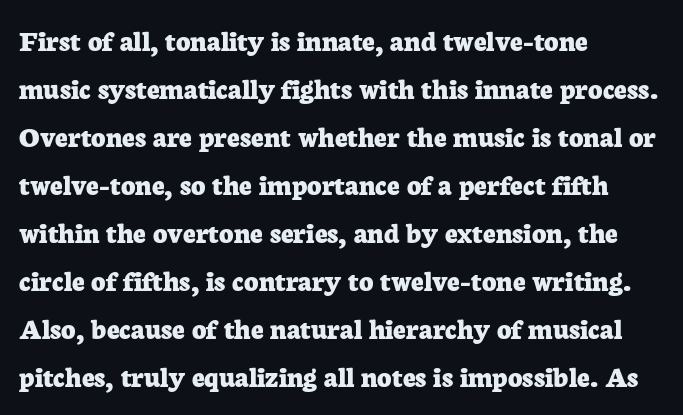
The image shows 31 px bold serif type, upright; set left-aligned, normal line spacing (1.55x), normal letter spacing, not underlined; low stroke contrast and a medium x-height.
